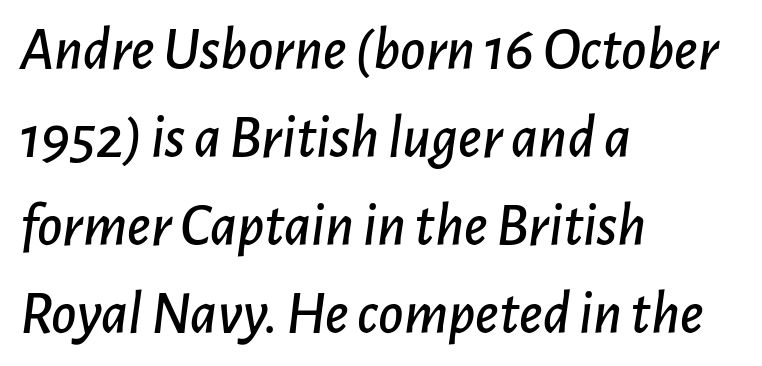
Q: Is the text italic (slanted)? A: Yes, it leans right by about 7 degrees.
Q: Is the text underlined? A: No.
Q: How is the paragraph aligned? A: Left-aligned.
Q: Is the spacing between letters normal or unusually wide? A: Normal.
Q: Is the spacing between lines tight, normal or loose? A: Normal.
Q: Width (condensed, normal, or wide)? A: Normal.
Q: Stroke contrast? A: Low.
Q: x-height? A: Medium.
Q: Monospaced? A: No.
